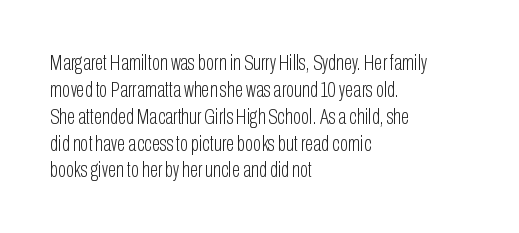
{"italic": "no", "bold": "no", "underline": "no", "align": "left", "line_spacing_ratio": 1.22, "letter_spacing": "normal", "letter_spacing_em": 0.0, "glyph_px": 22}
